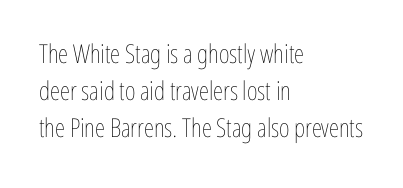
{"italic": "no", "bold": "no", "underline": "no", "align": "left", "line_spacing": "normal", "line_spacing_ratio": 1.43, "letter_spacing": "normal", "letter_spacing_em": 0.0, "glyph_px": 26}
